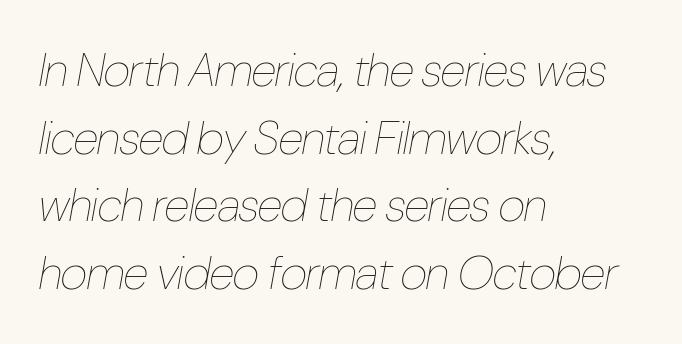
{"italic": "yes", "lean": "right", "slant_degrees": 10, "bold": "no", "weight": "thin", "width": "condensed", "stroke_contrast": "low", "x_height": "medium", "monospaced": "no", "underline": "no", "align": "left", "line_spacing": "normal", "line_spacing_ratio": 1.44, "letter_spacing": "normal", "letter_spacing_em": 0.0, "glyph_px": 47}
